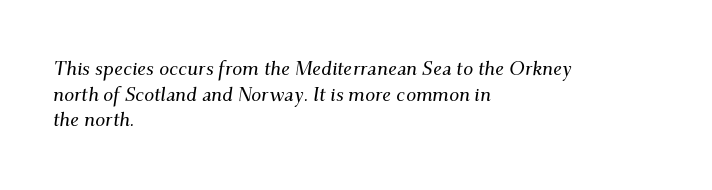
Q: Is the text italic (slanted)? A: Yes, it leans right by about 9 degrees.
Q: Is the text underlined? A: No.
Q: How is the paragraph aligned? A: Left-aligned.
Q: Is the spacing between letters normal or unusually wide? A: Normal.
Q: Is the spacing between lines tight, normal or loose? A: Normal.
